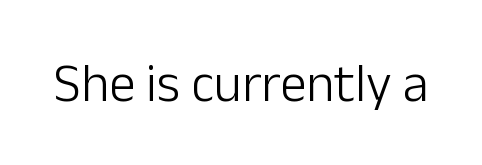
Q: Is the text bold? A: No.
Q: Is the text italic (slanted)? A: No, it is upright.
Q: Is the typeface a serif or a sans-serif typeface? A: Sans-serif.
Q: Is the text underlined? A: No.
Q: Is the spacing between letters normal or unusually wide? A: Normal.
Q: Width (condensed, normal, or wide)? A: Normal.
Q: Stroke contrast? A: Low.
Q: x-height? A: Medium.
Q: Monospaced? A: No.
